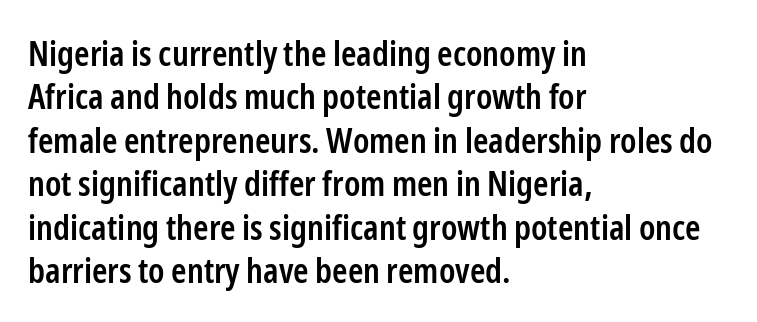
Check under the words: just untouched page. This sample has the flowing, uneven cadence of proportional lettering. Vertical strokes here are truly vertical. Semibold letterforms, between regular and bold.
